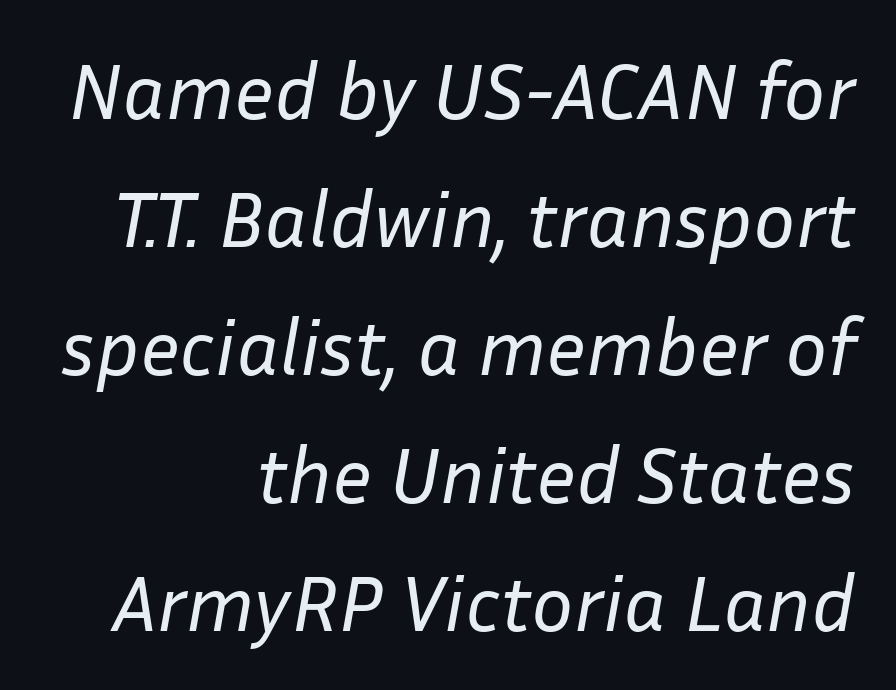
Honestly, the row spacing looks completely unremarkable. A student would call this right alignment; a typographer would say flush right, rag left. Is this a fixed-width face? No — the glyphs have proportional, varying widths. Weight class: somewhere from thin through regular.
